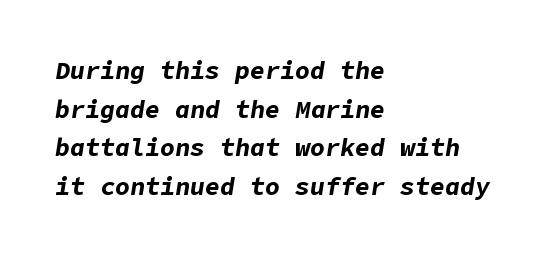
The image shows 25 px bold type, italic (leaning right); set left-aligned, normal line spacing (1.55x), normal letter spacing, not underlined.
